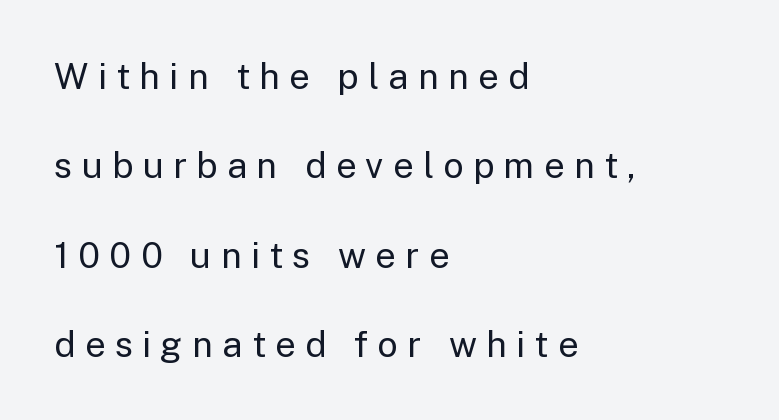
A student would call this left alignment; a typographer would say flush left, rag right. These lines have a slow, spaced-out rhythm from letter to letter. The leading is generous, giving the passage an open texture. This sample has the flowing, uneven cadence of proportional lettering. The space directly below the letters is spotless. Weight: not bold — regular or lighter.
